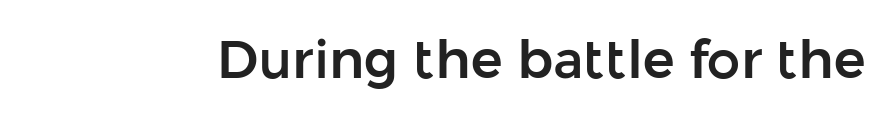
{"serif": "no", "italic": "no", "width": "normal", "stroke_contrast": "low", "x_height": "medium", "monospaced": "no", "underline": "no", "letter_spacing": "normal", "letter_spacing_em": 0.0, "glyph_px": 53}
